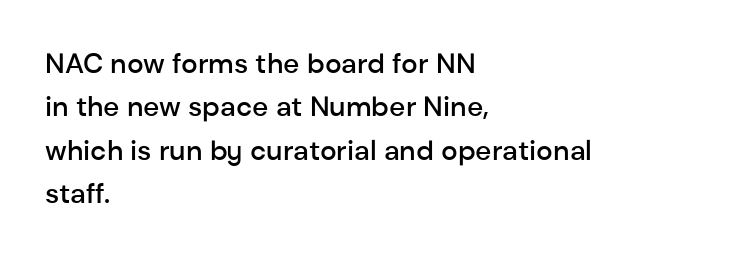
{"serif": "no", "italic": "no", "bold": "semi", "weight": "semibold", "width": "normal", "stroke_contrast": "low", "x_height": "medium", "monospaced": "no", "underline": "no", "align": "left", "line_spacing": "normal", "line_spacing_ratio": 1.55, "letter_spacing": "normal", "letter_spacing_em": 0.0, "glyph_px": 28}
